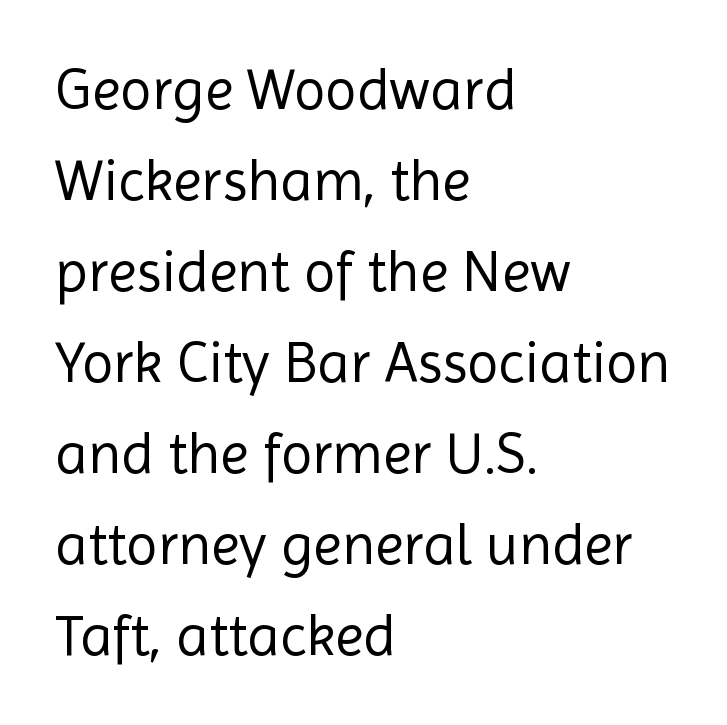
{"serif": "no", "italic": "no", "bold": "no", "weight": "regular", "width": "normal", "x_height": "medium", "monospaced": "no", "underline": "no", "align": "left", "line_spacing": "normal", "line_spacing_ratio": 1.57, "letter_spacing": "normal", "letter_spacing_em": 0.0, "glyph_px": 58}
